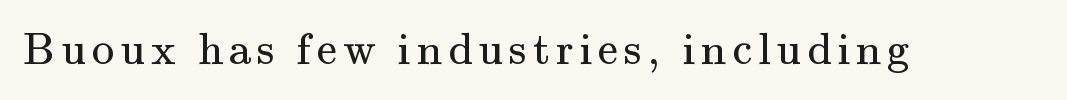
The image shows 45 px regular-weight serif type, upright; set not underlined; medium stroke contrast and a small x-height.
